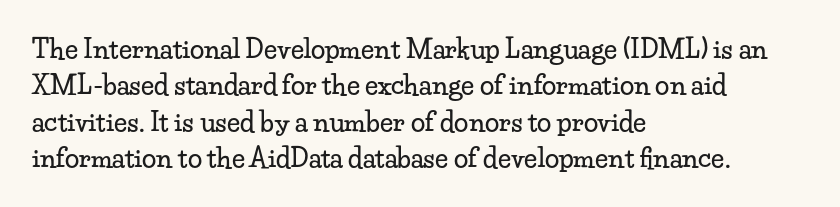
{"italic": "no", "underline": "no", "align": "left", "line_spacing": "normal", "line_spacing_ratio": 1.4, "letter_spacing": "normal", "letter_spacing_em": 0.0, "glyph_px": 26}
